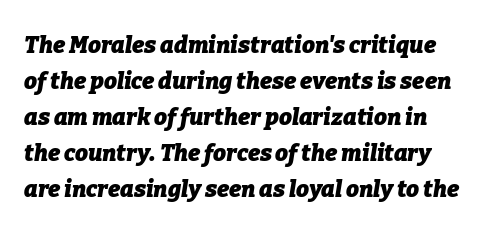
The type is set solid horizontally, with unmodified tracking. The specimen omits any rule beneath the text block's lines. The strokes are fattened all the way to bold. Would a proofreader flag this as italicized? Yes. The rows are spaced the way most documents space them.
